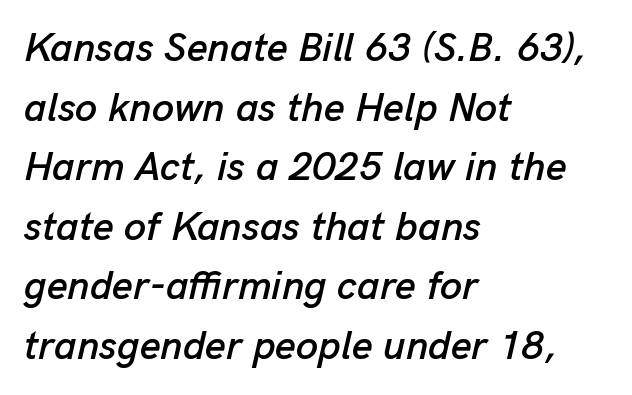
The image shows 40 px text type, italic (leaning right); set left-aligned, normal line spacing (1.49x), normal letter spacing, not underlined; low stroke contrast and a medium x-height.
